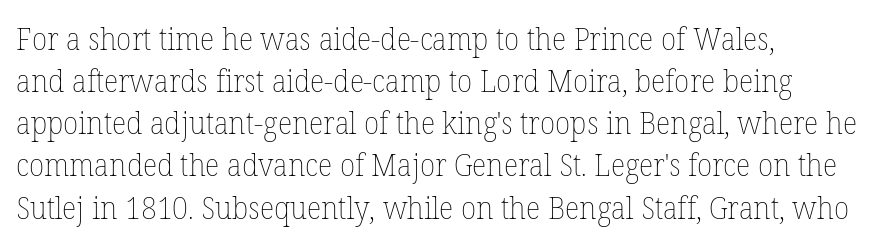
The image shows 31 px thin type, upright; set left-aligned, normal line spacing (1.36x), normal letter spacing, not underlined; low stroke contrast and a medium x-height.
